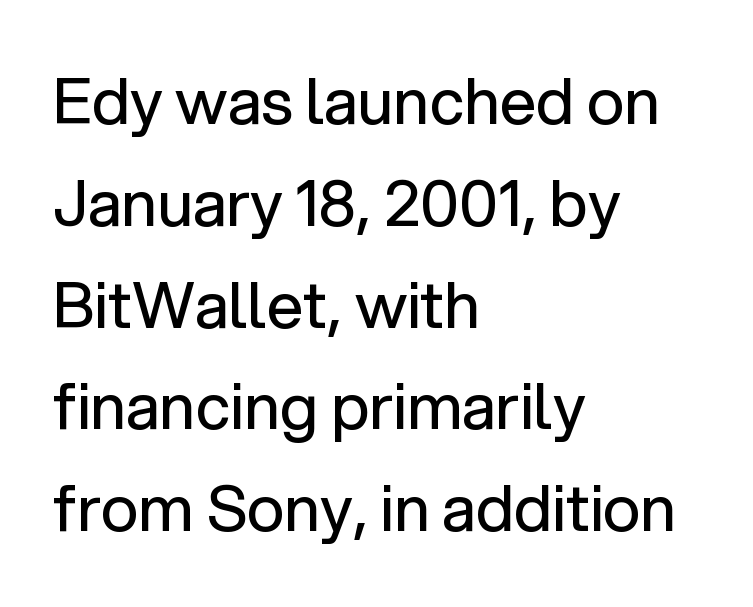
The image shows 64 px regular-weight sans-serif type, upright; set left-aligned, normal line spacing (1.59x), normal letter spacing, not underlined; low stroke contrast and a medium x-height.
